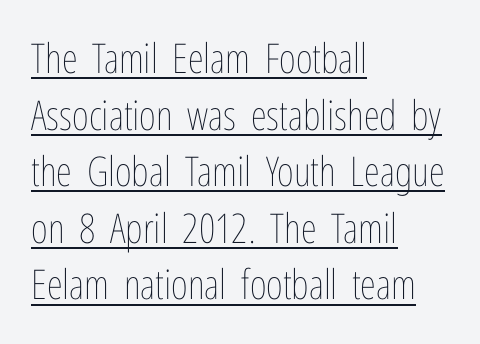
The image shows 41 px thin, condensed type, upright; set left-aligned, normal line spacing (1.38x), normal letter spacing, underlined; low stroke contrast and a medium x-height.
